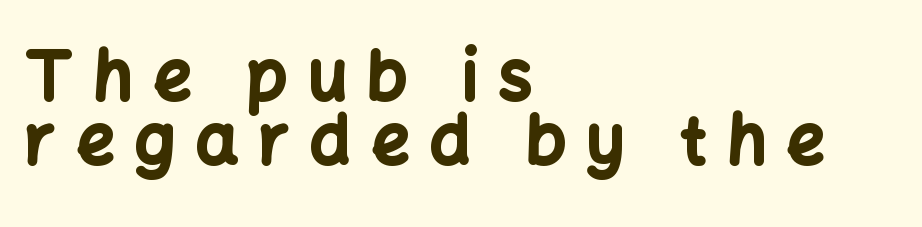
Q: Is the text bold? A: Yes.
Q: Is the text italic (slanted)? A: No, it is upright.
Q: Is the typeface a serif or a sans-serif typeface? A: Sans-serif.
Q: Is the text underlined? A: No.
Q: How is the paragraph aligned? A: Left-aligned.
Q: Is the spacing between letters normal or unusually wide? A: Unusually wide.
Q: Is the spacing between lines tight, normal or loose? A: Tight.
Q: Width (condensed, normal, or wide)? A: Normal.
Q: Stroke contrast? A: Low.
Q: x-height? A: Medium.
Q: Monospaced? A: No.
